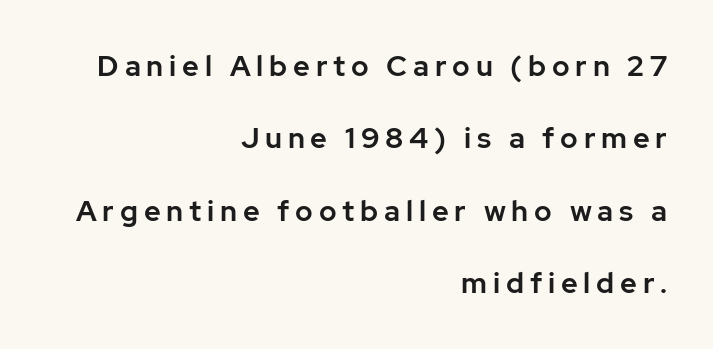
Q: Is the text italic (slanted)? A: No, it is upright.
Q: Is the typeface a serif or a sans-serif typeface? A: Sans-serif.
Q: Is the text underlined? A: No.
Q: How is the paragraph aligned? A: Right-aligned.
Q: Is the spacing between letters normal or unusually wide? A: Unusually wide.
Q: Is the spacing between lines tight, normal or loose? A: Loose.
Q: Width (condensed, normal, or wide)? A: Normal.
Q: Stroke contrast? A: Low.
Q: x-height? A: Medium.
Q: Monospaced? A: No.
